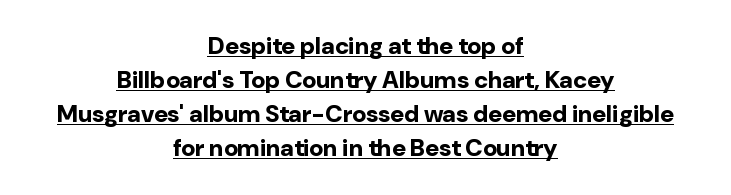
{"italic": "no", "bold": "yes", "underline": "yes", "align": "center", "line_spacing": "normal", "line_spacing_ratio": 1.42, "letter_spacing": "normal", "letter_spacing_em": 0.0, "glyph_px": 24}
